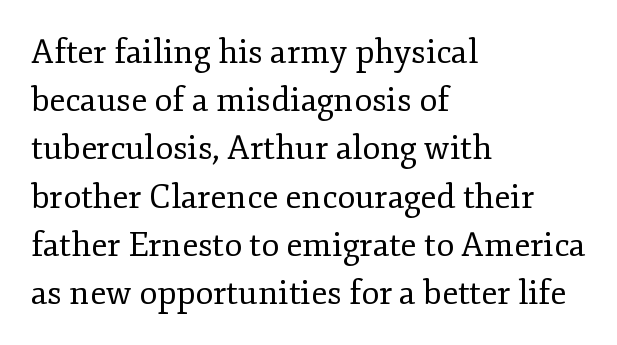
Q: Is the text bold? A: No.
Q: Is the text italic (slanted)? A: No, it is upright.
Q: Is the typeface a serif or a sans-serif typeface? A: Serif.
Q: Is the text underlined? A: No.
Q: How is the paragraph aligned? A: Left-aligned.
Q: Is the spacing between letters normal or unusually wide? A: Normal.
Q: Is the spacing between lines tight, normal or loose? A: Normal.
Q: Width (condensed, normal, or wide)? A: Normal.
Q: Stroke contrast? A: Low.
Q: x-height? A: Small.
Q: Monospaced? A: No.
